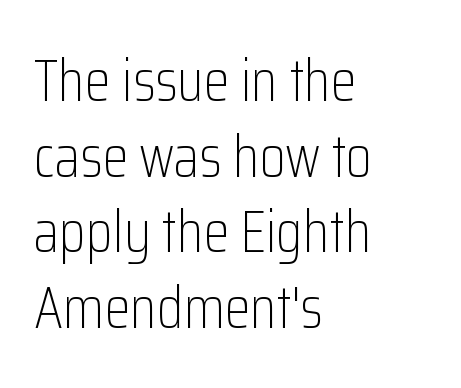
Q: Is the text bold? A: No.
Q: Is the text italic (slanted)? A: No, it is upright.
Q: Is the typeface a serif or a sans-serif typeface? A: Sans-serif.
Q: Is the text underlined? A: No.
Q: How is the paragraph aligned? A: Left-aligned.
Q: Is the spacing between letters normal or unusually wide? A: Normal.
Q: Is the spacing between lines tight, normal or loose? A: Normal.
Q: Width (condensed, normal, or wide)? A: Condensed.
Q: Stroke contrast? A: Low.
Q: x-height? A: Medium.
Q: Monospaced? A: No.
